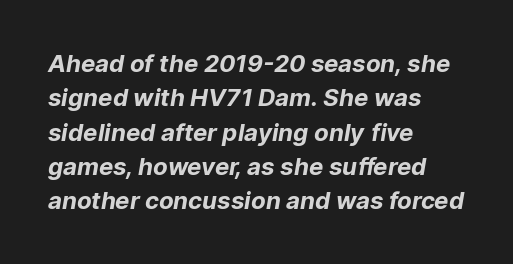
Caption: bold face, heavy strokes. Notice how descenders clear the ascenders below comfortably — that's standard leading. The specimen omits any rule beneath the text block's lines. Words appear dense and cohesive because spacing is normal. Visually the block forms a straight wall on the left and a jagged coastline on the right.
